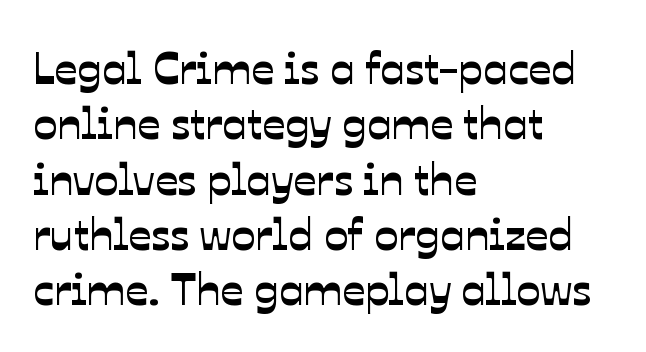
Q: Is the typeface a serif or a sans-serif typeface? A: Sans-serif.
Q: Is the text underlined? A: No.
Q: How is the paragraph aligned? A: Left-aligned.
Q: Is the spacing between letters normal or unusually wide? A: Normal.
Q: Width (condensed, normal, or wide)? A: Normal.
Q: Stroke contrast? A: Low.
Q: x-height? A: Medium.
Q: Monospaced? A: No.
